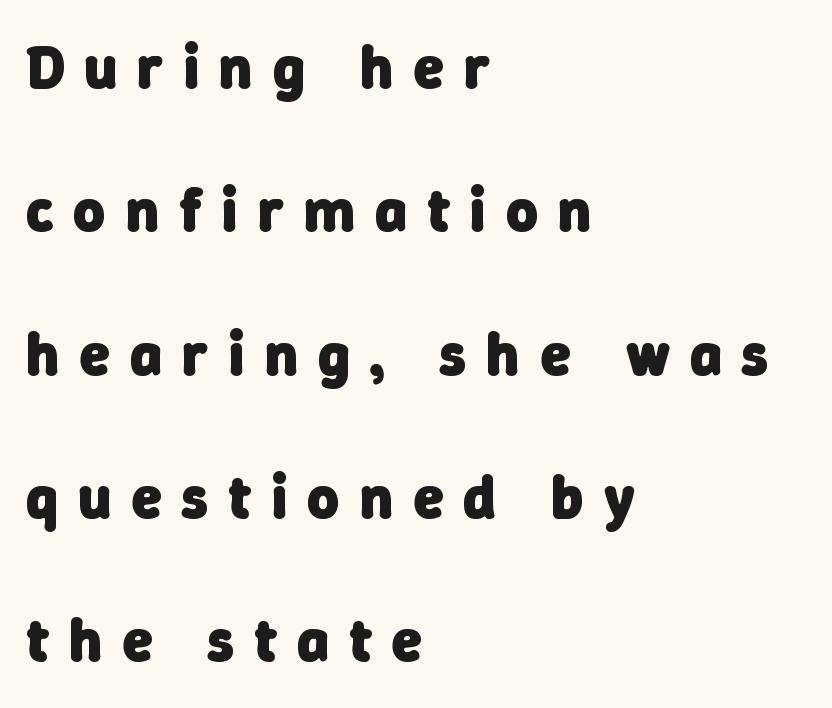
{"serif": "no", "bold": "yes", "weight": "heavy", "width": "normal", "stroke_contrast": "low", "x_height": "medium", "monospaced": "no", "underline": "no", "align": "left", "line_spacing": "loose", "line_spacing_ratio": 2.35, "letter_spacing": "wide", "letter_spacing_em": 0.33, "glyph_px": 61}
